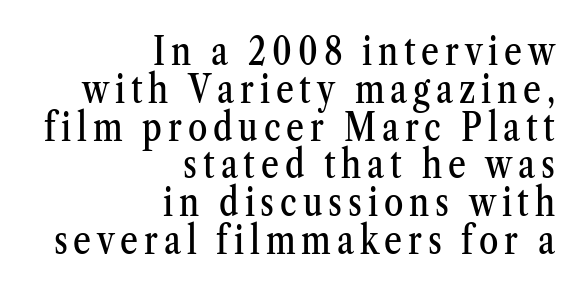
Posture: vertical. Notice how descenders almost collide with the ascenders below — that's tight leading. Proportional: the letters do not fall into vertical columns. Is this a sans? No — the strokes have serifs.
